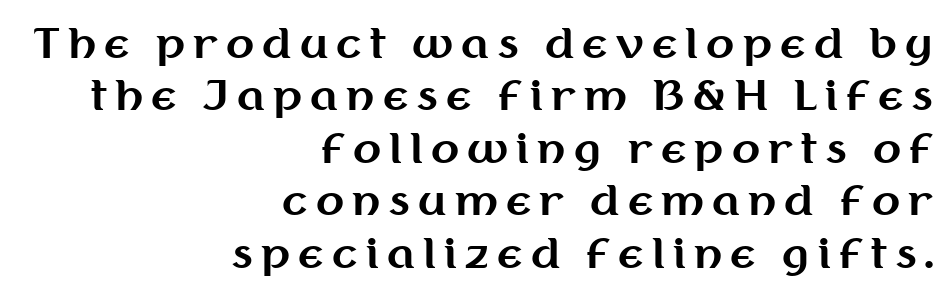
{"serif": "no", "italic": "no", "bold": "yes", "weight": "bold", "width": "normal", "stroke_contrast": "medium", "x_height": "medium", "monospaced": "no", "underline": "no", "align": "right", "line_spacing": "normal", "line_spacing_ratio": 1.28, "letter_spacing": "wide", "letter_spacing_em": 0.2, "glyph_px": 41}
